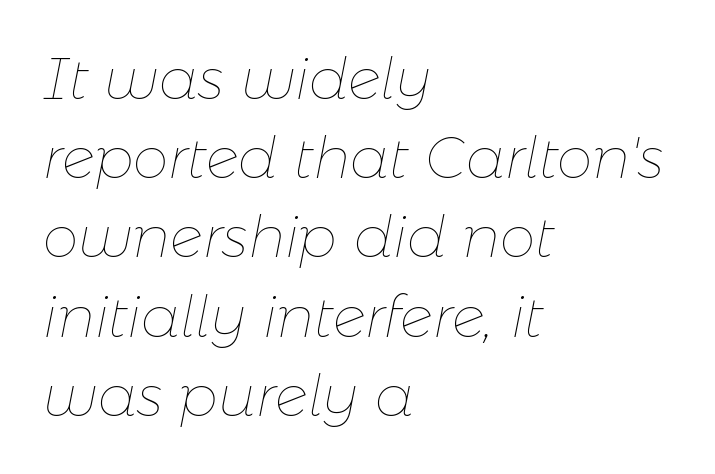
Q: Is the text bold? A: No.
Q: Is the text italic (slanted)? A: Yes, it leans right by about 11 degrees.
Q: Is the text underlined? A: No.
Q: How is the paragraph aligned? A: Left-aligned.
Q: Is the spacing between letters normal or unusually wide? A: Normal.
Q: Is the spacing between lines tight, normal or loose? A: Normal.
Q: Width (condensed, normal, or wide)? A: Normal.
Q: Stroke contrast? A: Low.
Q: x-height? A: Medium.
Q: Monospaced? A: No.
